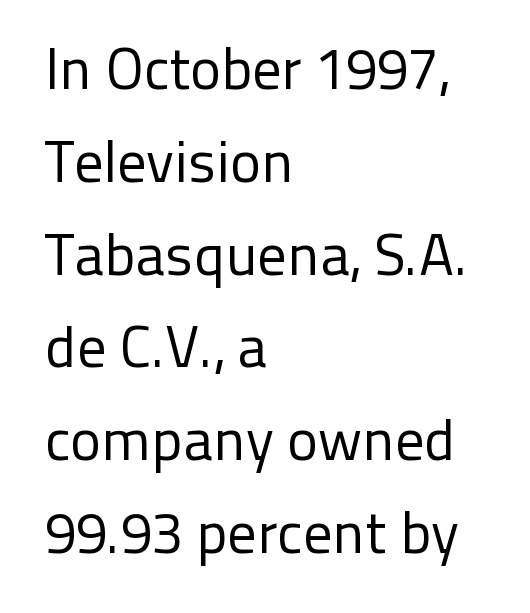
The rendering anchors every line to the left-hand side. Beneath every word, the page is bare. The designer went with a sans here, leaving each stem footless. Nobody touched the tracking dial on this one.
